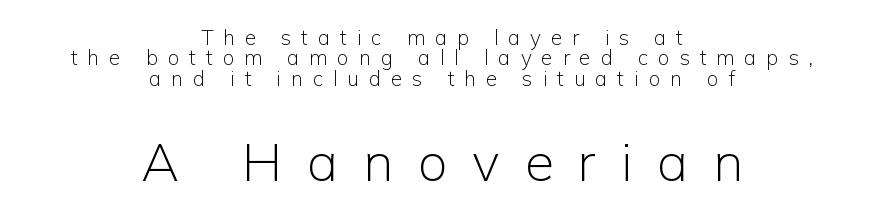
Q: Is the text bold? A: No.
Q: Is the text italic (slanted)? A: No, it is upright.
Q: Is the typeface a serif or a sans-serif typeface? A: Sans-serif.
Q: Is the text underlined? A: No.
Q: How is the paragraph aligned? A: Centered.
Q: Is the spacing between letters normal or unusually wide? A: Unusually wide.
Q: Is the spacing between lines tight, normal or loose? A: Tight.
Q: Which block of text is set in a larger size, the first (top) or the second (bottom)? A: The second (bottom) one.
Q: Width (condensed, normal, or wide)? A: Normal.
Q: Stroke contrast? A: Low.
Q: x-height? A: Medium.
Q: Monospaced? A: No.
